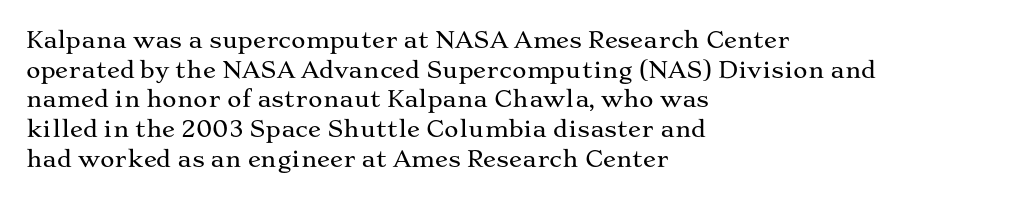
The image shows 22 px text type, upright; set left-aligned, normal line spacing (1.35x), normal letter spacing, not underlined.
